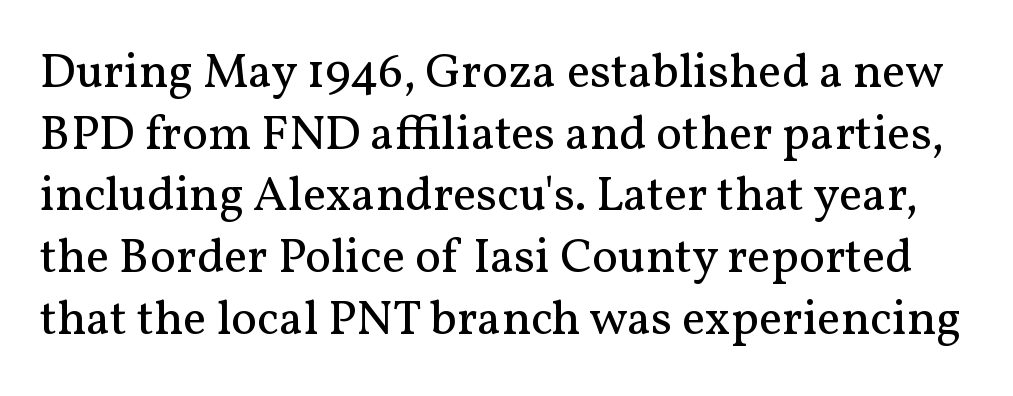
Q: Is the text bold? A: No.
Q: Is the text italic (slanted)? A: No, it is upright.
Q: Is the typeface a serif or a sans-serif typeface? A: Serif.
Q: Is the text underlined? A: No.
Q: Is the spacing between letters normal or unusually wide? A: Normal.
Q: Is the spacing between lines tight, normal or loose? A: Normal.
Q: Width (condensed, normal, or wide)? A: Normal.
Q: Stroke contrast? A: Medium.
Q: x-height? A: Medium.
Q: Monospaced? A: No.
